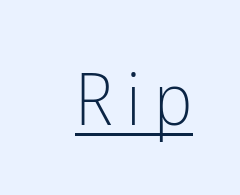
Q: Is the text bold? A: No.
Q: Is the text italic (slanted)? A: No, it is upright.
Q: Is the typeface a serif or a sans-serif typeface? A: Sans-serif.
Q: Is the text underlined? A: Yes.
Q: Width (condensed, normal, or wide)? A: Condensed.
Q: Stroke contrast? A: Low.
Q: x-height? A: Medium.
Q: Monospaced? A: No.
